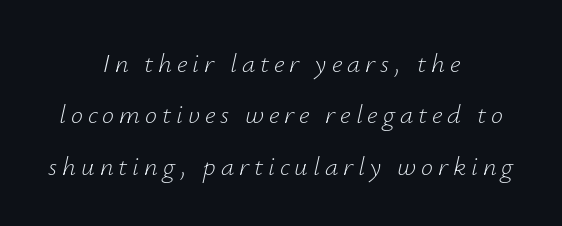
The image shows 27 px text type, italic (leaning right); set centered, loose line spacing (1.9x), not underlined.
